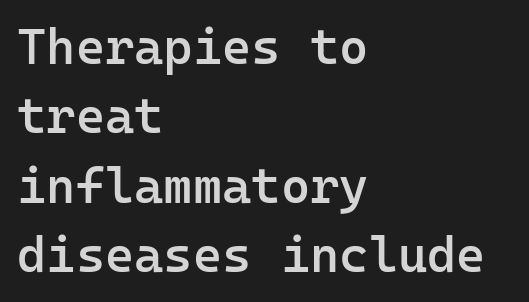
The image shows 50 px semibold sans-serif type, upright, monospaced; set left-aligned, normal line spacing (1.39x), normal letter spacing, not underlined; low stroke contrast and a medium x-height.
